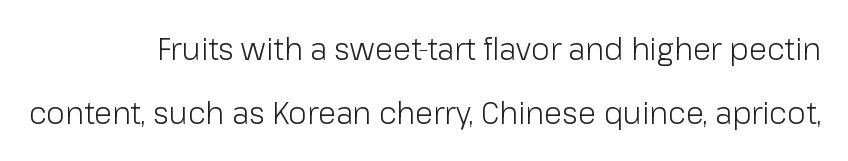
{"serif": "no", "italic": "no", "bold": "no", "weight": "light", "width": "normal", "stroke_contrast": "low", "x_height": "medium", "monospaced": "no", "underline": "no", "align": "right", "line_spacing": "loose", "line_spacing_ratio": 2.15, "letter_spacing": "normal", "letter_spacing_em": 0.0, "glyph_px": 30}
